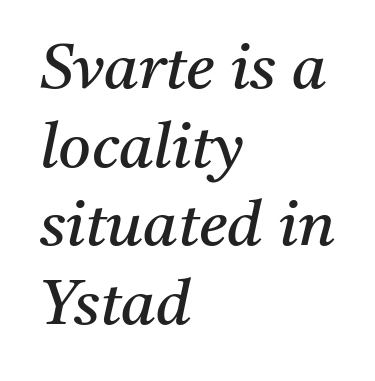
The image shows 63 px regular-weight serif type, italic (leaning right); set left-aligned, normal line spacing (1.25x), normal letter spacing, not underlined; medium stroke contrast and a medium x-height.
